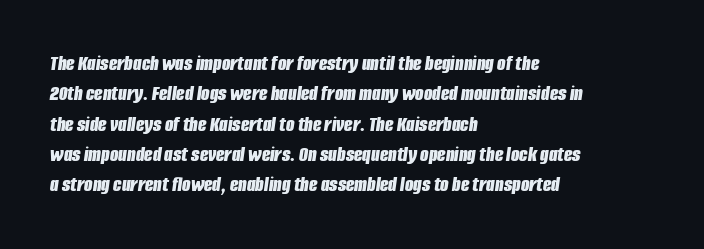
Horizontal alignment here is leftward, the default for most running prose. Italic: yes, the glyphs are oblique. Beneath every word, the page is bare. Words appear dense and cohesive because spacing is normal. These lines carry a lot of weight — the face is fully bold. A normal amount of white space separates one row of letters from the next.
